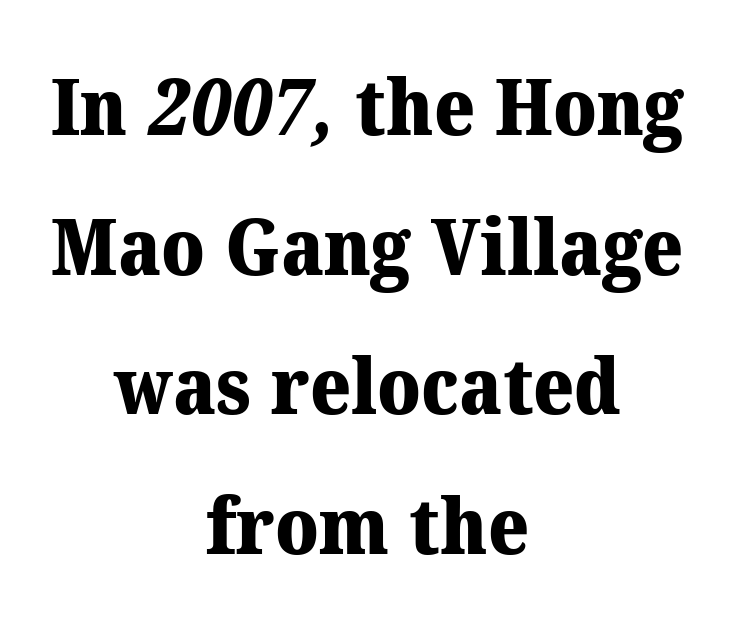
The image shows 78 px heavy serif type; set centered, line spacing 1.79x, normal letter spacing, not underlined; medium stroke contrast and a medium x-height.
